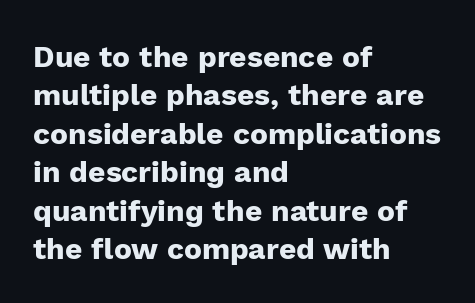
The image shows 30 px heavy sans-serif type, upright; set left-aligned, normal line spacing (1.28x), normal letter spacing, not underlined; low stroke contrast and a medium x-height.
